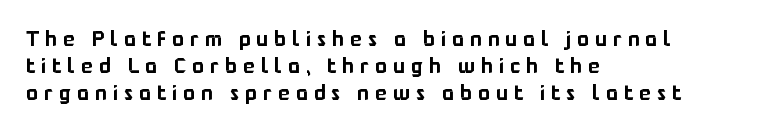
Q: Is the text italic (slanted)? A: No, it is upright.
Q: Is the text underlined? A: No.
Q: How is the paragraph aligned? A: Left-aligned.
Q: Is the spacing between letters normal or unusually wide? A: Unusually wide.
